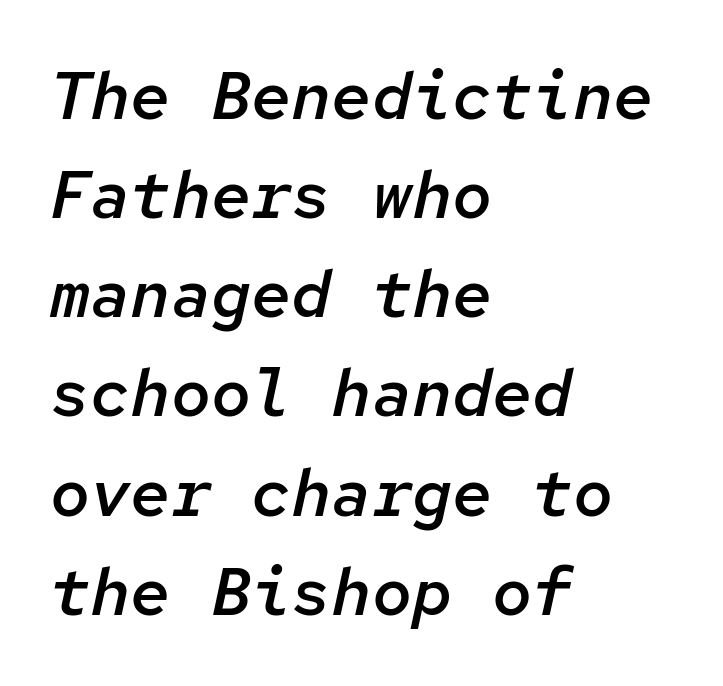
Q: Is the text bold? A: Semi-bold.
Q: Is the text italic (slanted)? A: Yes, it leans right by about 12 degrees.
Q: Is the text underlined? A: No.
Q: How is the paragraph aligned? A: Left-aligned.
Q: Is the spacing between letters normal or unusually wide? A: Normal.
Q: Is the spacing between lines tight, normal or loose? A: Normal.
Q: Width (condensed, normal, or wide)? A: Normal.
Q: Stroke contrast? A: Low.
Q: x-height? A: Medium.
Q: Monospaced? A: Yes.
